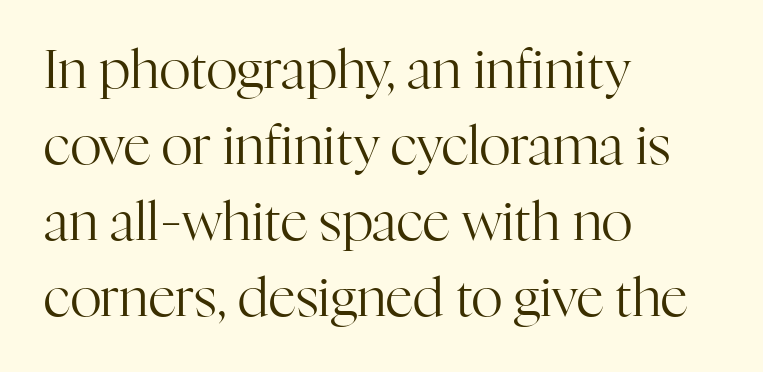
Q: Is the text bold? A: No.
Q: Is the text italic (slanted)? A: No, it is upright.
Q: Is the typeface a serif or a sans-serif typeface? A: Serif.
Q: Is the text underlined? A: No.
Q: How is the paragraph aligned? A: Left-aligned.
Q: Is the spacing between letters normal or unusually wide? A: Normal.
Q: Is the spacing between lines tight, normal or loose? A: Normal.
Q: Width (condensed, normal, or wide)? A: Normal.
Q: Stroke contrast? A: High.
Q: x-height? A: Medium.
Q: Monospaced? A: No.
